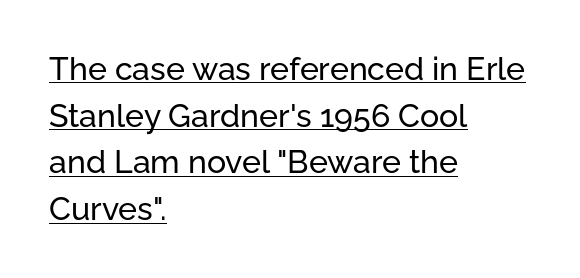
The image shows 32 px sans-serif type, upright; set left-aligned, normal line spacing (1.46x), normal letter spacing, underlined; low stroke contrast and a medium x-height.
